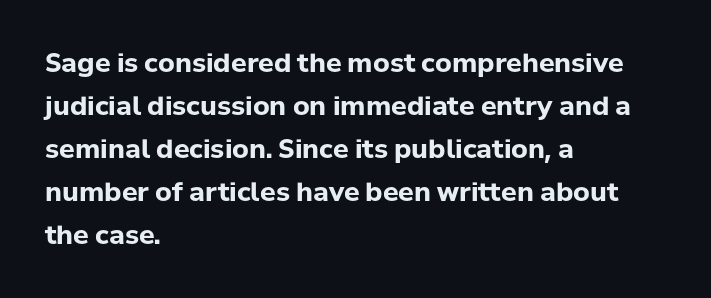
Q: Is the text bold? A: Yes.
Q: Is the text italic (slanted)? A: No, it is upright.
Q: Is the text underlined? A: No.
Q: How is the paragraph aligned? A: Left-aligned.
Q: Is the spacing between letters normal or unusually wide? A: Normal.
Q: Is the spacing between lines tight, normal or loose? A: Normal.
